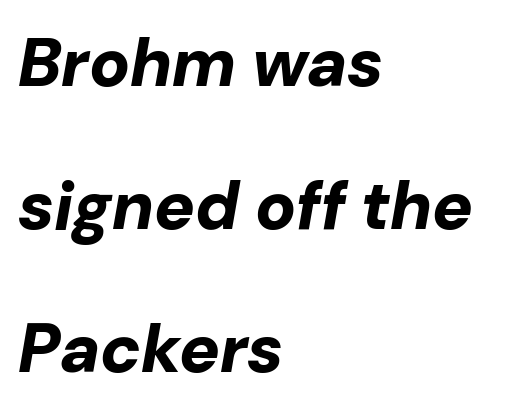
The image shows 68 px bold type, italic (leaning right); set left-aligned, loose line spacing (2.1x), normal letter spacing, not underlined; low stroke contrast and a medium x-height.
